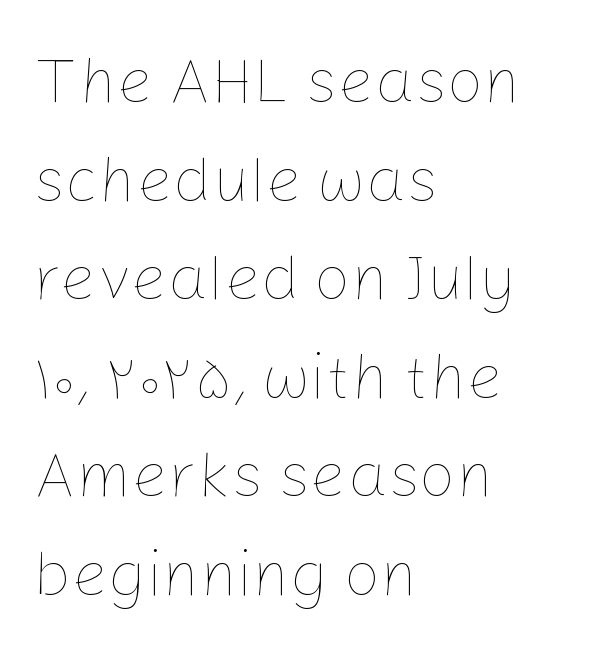
This is roman type, the default non-slanted kind. The letters advance in unequal steps, a hallmark of proportional type. Quick note: interline space is typical. This rendering uses left alignment, leaving the right contour irregular. Compared with typical body copy, the letter spacing here is the same.
